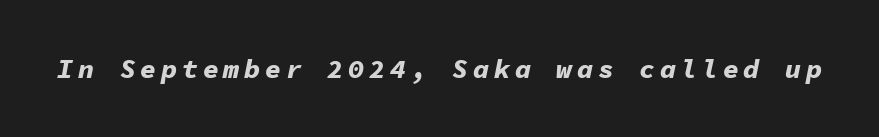
The passage shown is emphatically bold. Slanted lettering throughout. Each row of text sits above clean, open space.
